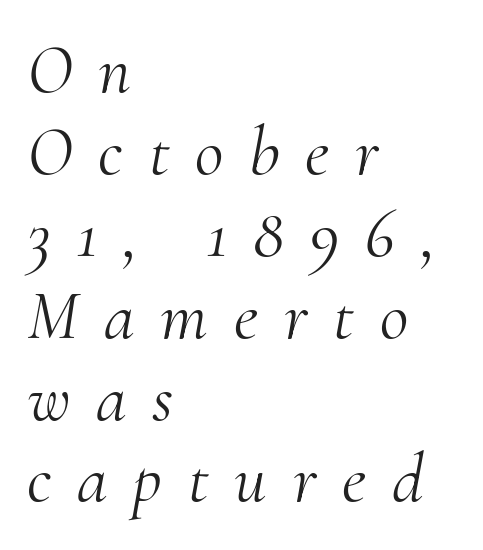
{"serif": "yes", "italic": "yes", "lean": "right", "slant_degrees": 10, "bold": "no", "weight": "light", "width": "normal", "stroke_contrast": "medium", "x_height": "small", "monospaced": "no", "underline": "no", "align": "left", "line_spacing_ratio": 1.17, "letter_spacing": "wide", "letter_spacing_em": 0.37, "glyph_px": 70}
